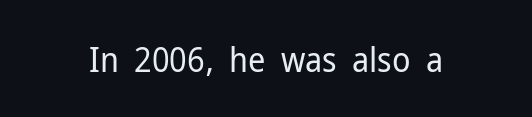
{"serif": "no", "italic": "no", "bold": "no", "weight": "regular", "width": "normal", "stroke_contrast": "low", "x_height": "medium", "monospaced": "no", "underline": "no", "letter_spacing": "normal", "letter_spacing_em": 0.0, "glyph_px": 34}
